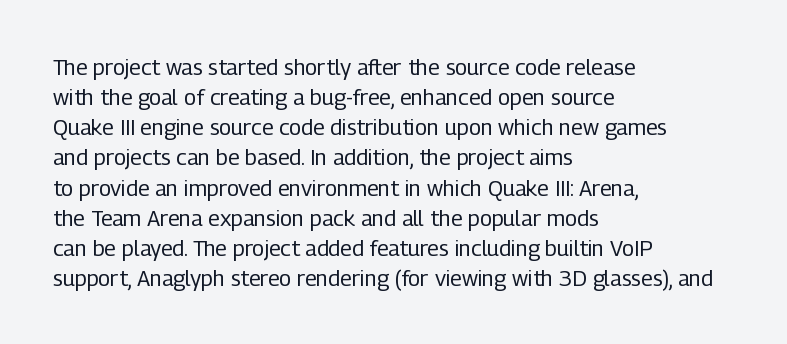
The letterforms sit shoulder to shoulder at normal distance. The space directly below the letters is spotless. Counters stay open thanks to moderate or lighter strokes. The vertical gap from one line to the next is medium. Ascenders rise straight up at ninety degrees. The ragged edge is on the right, which tells us the setting is flush left.
